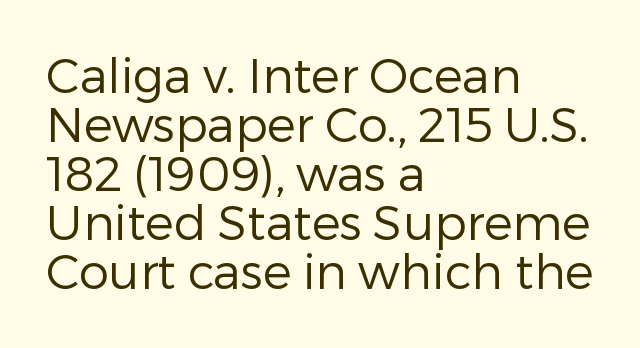
No italicization has been applied; the sample stays upright. The tracking reads as untouched default to a designer's eye. Unbolded letterforms with no extra heft. One glance says dense: line gaps are narrower than usual.
